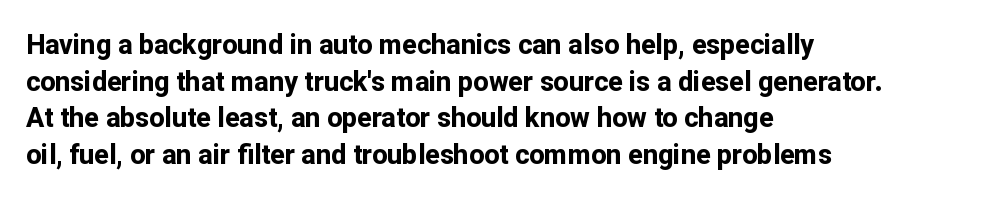
The image shows 27 px bold type, upright; set left-aligned, normal line spacing (1.36x), normal letter spacing, not underlined.
